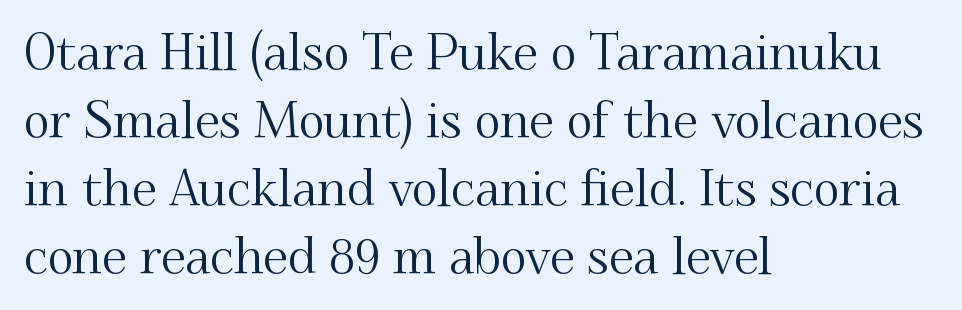
The image shows 50 px serif type, upright; set left-aligned, normal line spacing (1.36x), normal letter spacing, not underlined; medium stroke contrast and a small x-height.
